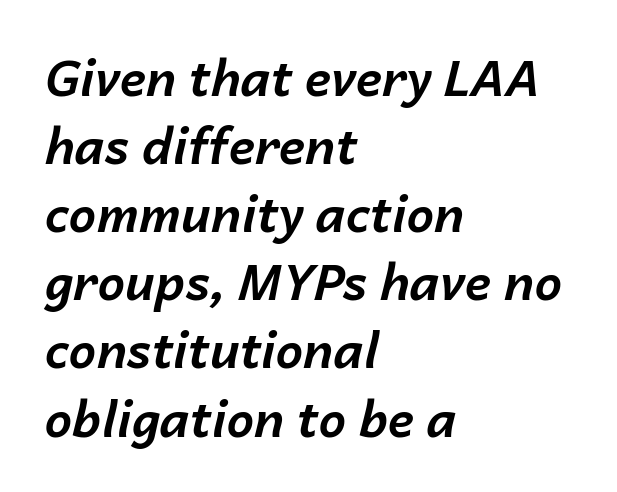
The ragged edge is on the right, which tells us the setting is flush left. Anything drawn beneath the words? Only blank space. Regarding leading, the lines here are spaced in the standard way. Summary of weight: heavy, a full bold. Note the varied advance widths — an 'i' is clearly narrower than an 'm'. It's the slanting kind of type.
